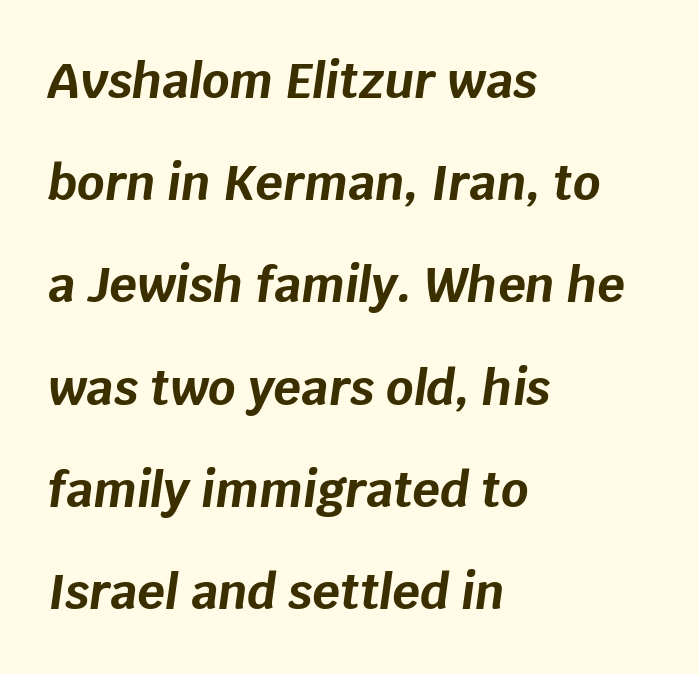
The image shows 48 px bold type, italic (leaning right); set left-aligned, loose line spacing (2.13x), normal letter spacing, not underlined; low stroke contrast and a large x-height.
